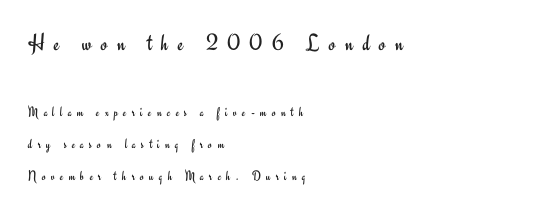
Vertical stems look standard width or narrower in stroke. Tracking here is generous; glyphs stand well apart from one another. One glance says open: line gaps are wider than usual. These lines are set flush left with a ragged right edge. Letters rest on an invisible, unmarked baseline.
